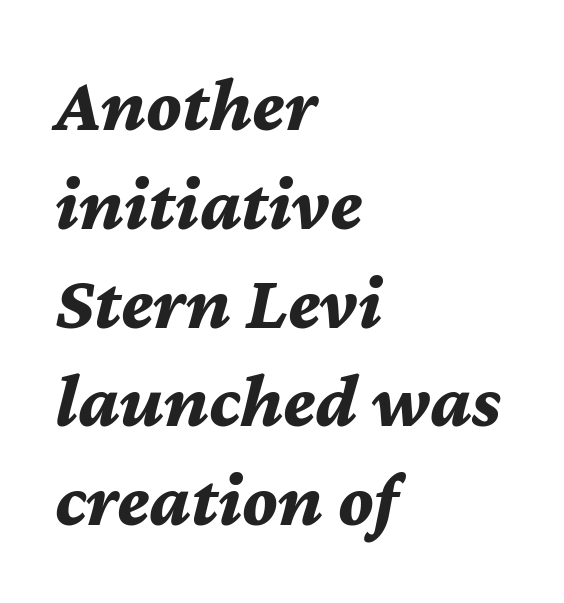
{"italic": "yes", "lean": "right", "slant_degrees": 12, "bold": "yes", "weight": "bold", "width": "normal", "stroke_contrast": "medium", "x_height": "medium", "monospaced": "no", "underline": "no", "align": "left", "line_spacing": "normal", "line_spacing_ratio": 1.3, "letter_spacing": "normal", "letter_spacing_em": 0.0, "glyph_px": 76}
